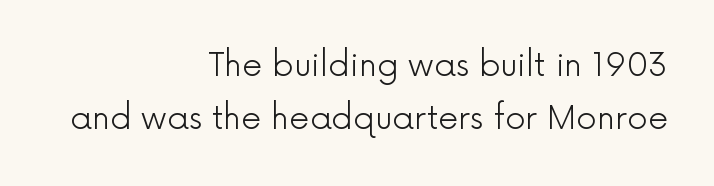
Q: Is the text bold? A: No.
Q: Is the text italic (slanted)? A: No, it is upright.
Q: Is the typeface a serif or a sans-serif typeface? A: Sans-serif.
Q: Is the text underlined? A: No.
Q: How is the paragraph aligned? A: Right-aligned.
Q: Is the spacing between letters normal or unusually wide? A: Normal.
Q: Is the spacing between lines tight, normal or loose? A: Normal.
Q: Width (condensed, normal, or wide)? A: Normal.
Q: x-height? A: Medium.
Q: Monospaced? A: No.
